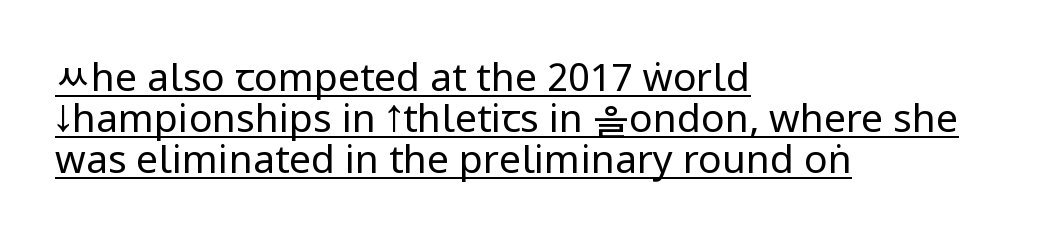
The image shows 39 px regular-weight, condensed sans-serif type, upright; set left-aligned, tight line spacing (1.05x), normal letter spacing, underlined; low stroke contrast.
